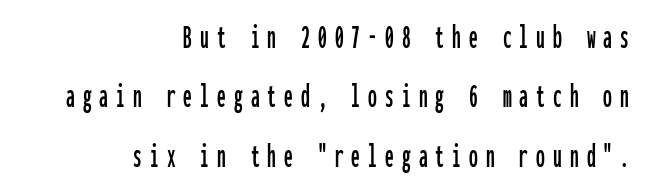
Q: Is the text italic (slanted)? A: No, it is upright.
Q: Is the typeface a serif or a sans-serif typeface? A: Sans-serif.
Q: Is the text underlined? A: No.
Q: How is the paragraph aligned? A: Right-aligned.
Q: Is the spacing between letters normal or unusually wide? A: Unusually wide.
Q: Is the spacing between lines tight, normal or loose? A: Normal.
Q: Width (condensed, normal, or wide)? A: Condensed.
Q: Stroke contrast? A: Low.
Q: x-height? A: Medium.
Q: Monospaced? A: Yes.
